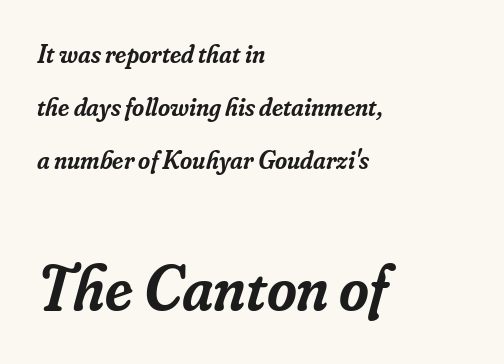
If you drew a line through each stem, it would be angled. Firm but not heavy-handed strokes: this text is semibold. Compared with a centered layout, this one pins lines to the left instead. Check where the strokes stop: tiny serifs finish them off. In terms of leading, this rendering errs on the spacious side. The face used here is proportionally spaced, like ordinary book or web type.
